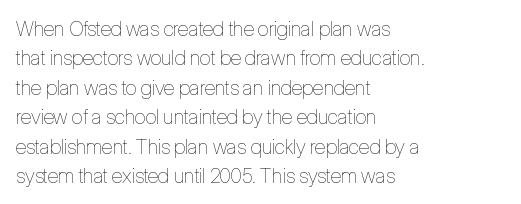
The image shows 20 px text type, upright; set left-aligned, normal line spacing (1.47x), normal letter spacing, not underlined.
